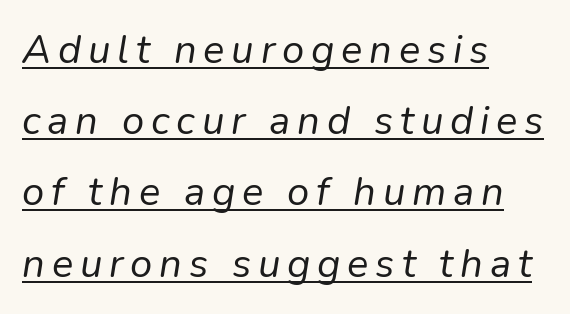
Q: Is the text bold? A: No.
Q: Is the text italic (slanted)? A: Yes, it leans right by about 9 degrees.
Q: Is the text underlined? A: Yes.
Q: How is the paragraph aligned? A: Left-aligned.
Q: Width (condensed, normal, or wide)? A: Normal.
Q: Stroke contrast? A: Low.
Q: x-height? A: Medium.
Q: Monospaced? A: No.
